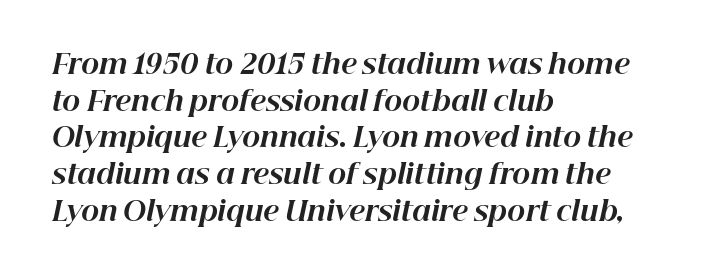
{"italic": "yes", "lean": "right", "slant_degrees": 12, "bold": "yes", "underline": "no", "align": "left", "line_spacing": "normal", "line_spacing_ratio": 1.36, "letter_spacing": "normal", "letter_spacing_em": 0.0, "glyph_px": 27}
